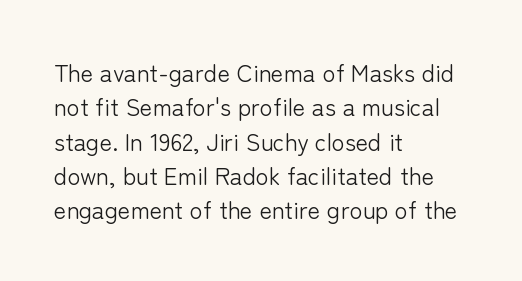
Q: Is the text bold? A: No.
Q: Is the text italic (slanted)? A: No, it is upright.
Q: Is the text underlined? A: No.
Q: How is the paragraph aligned? A: Left-aligned.
Q: Is the spacing between letters normal or unusually wide? A: Normal.
Q: Is the spacing between lines tight, normal or loose? A: Normal.
